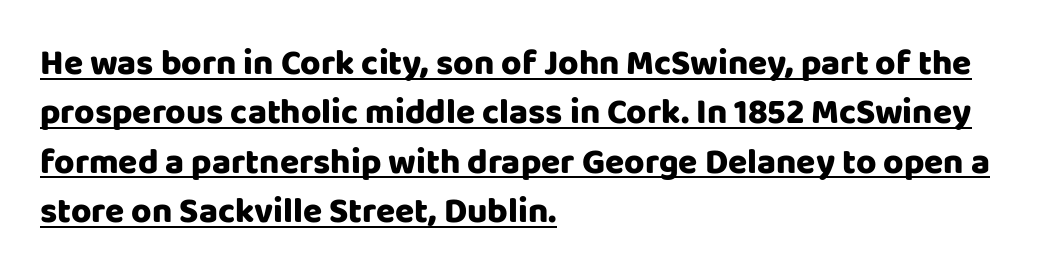
Unlike italic type, these characters show no tilt at all. The sample's only ornament is a line tracing under the words. Does the copy run flush right? No — it runs flush left. The letters advance in unequal steps, a hallmark of proportional type. Nothing unusual about the tracking: characters are spaced as the font intends. The space between consecutive lines is moderate.
